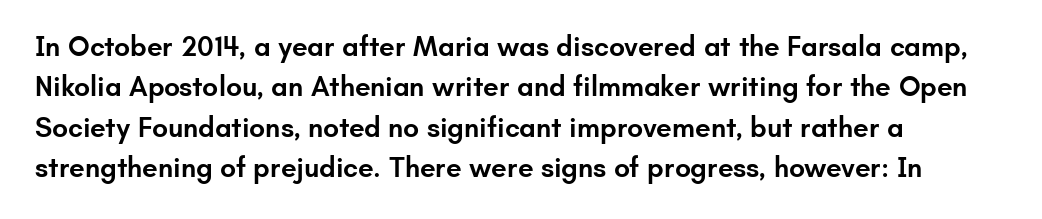
{"serif": "no", "italic": "no", "bold": "semi", "weight": "semibold", "width": "normal", "stroke_contrast": "low", "x_height": "small", "monospaced": "no", "underline": "no", "align": "left", "line_spacing": "normal", "line_spacing_ratio": 1.44, "letter_spacing": "normal", "letter_spacing_em": 0.0, "glyph_px": 28}
